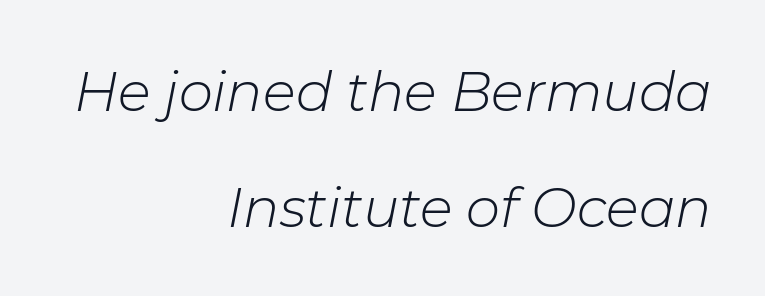
The passage shown is typed in a proportional face where columns would drift. Letters rest on an invisible, unmarked baseline. All the whitespace from short lines collects on the left. Ink coverage per letter is moderate at most.
